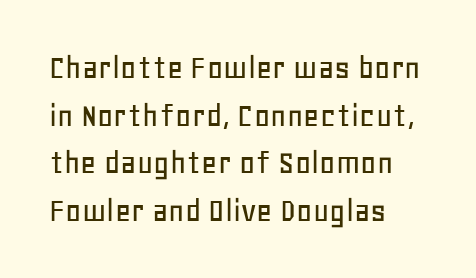
Q: Is the text italic (slanted)? A: No, it is upright.
Q: Is the typeface a serif or a sans-serif typeface? A: Sans-serif.
Q: Is the text underlined? A: No.
Q: How is the paragraph aligned? A: Left-aligned.
Q: Is the spacing between letters normal or unusually wide? A: Normal.
Q: Is the spacing between lines tight, normal or loose? A: Normal.
Q: Width (condensed, normal, or wide)? A: Normal.
Q: Stroke contrast? A: Low.
Q: x-height? A: Large.
Q: Monospaced? A: No.
